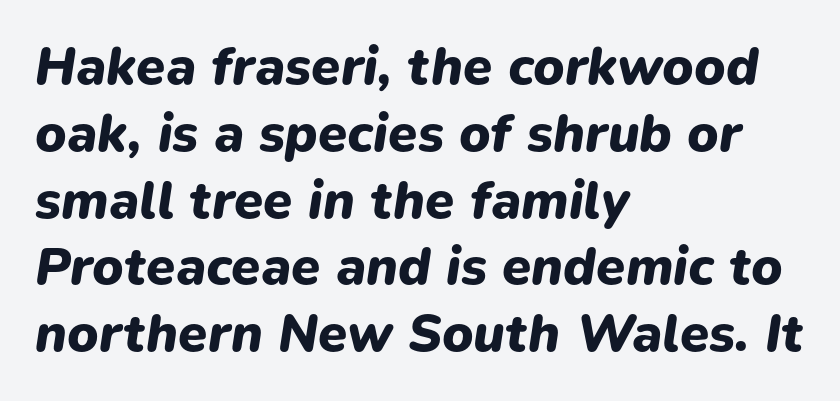
Q: Is the text bold? A: Yes.
Q: Is the text italic (slanted)? A: Yes, it leans right by about 9 degrees.
Q: Is the text underlined? A: No.
Q: How is the paragraph aligned? A: Left-aligned.
Q: Is the spacing between letters normal or unusually wide? A: Normal.
Q: Is the spacing between lines tight, normal or loose? A: Normal.
Q: Width (condensed, normal, or wide)? A: Normal.
Q: Stroke contrast? A: Low.
Q: x-height? A: Medium.
Q: Monospaced? A: No.
